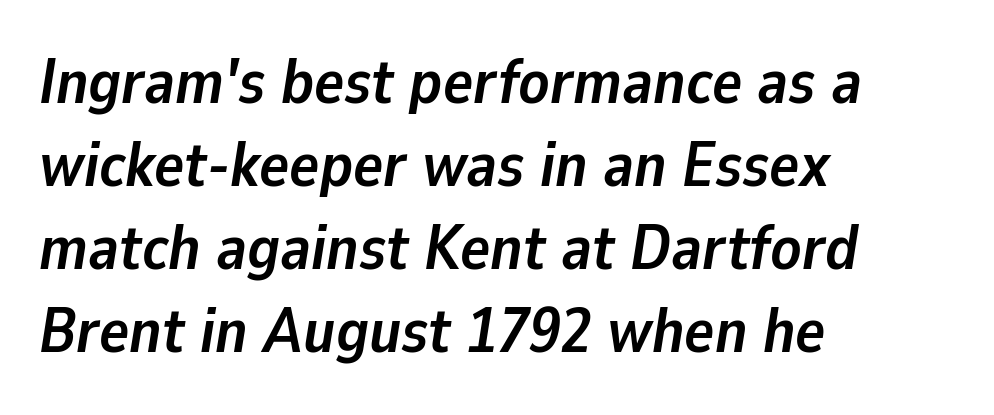
Every row of glyphs begins at an identical x-position on the left. Whoever set this chose a conventional vertical rhythm. Emphasis by weight is at full strength: bold. Observe the ordinary spacing: letters are neighbours, not strangers. Clear beneath every line of the passage.
